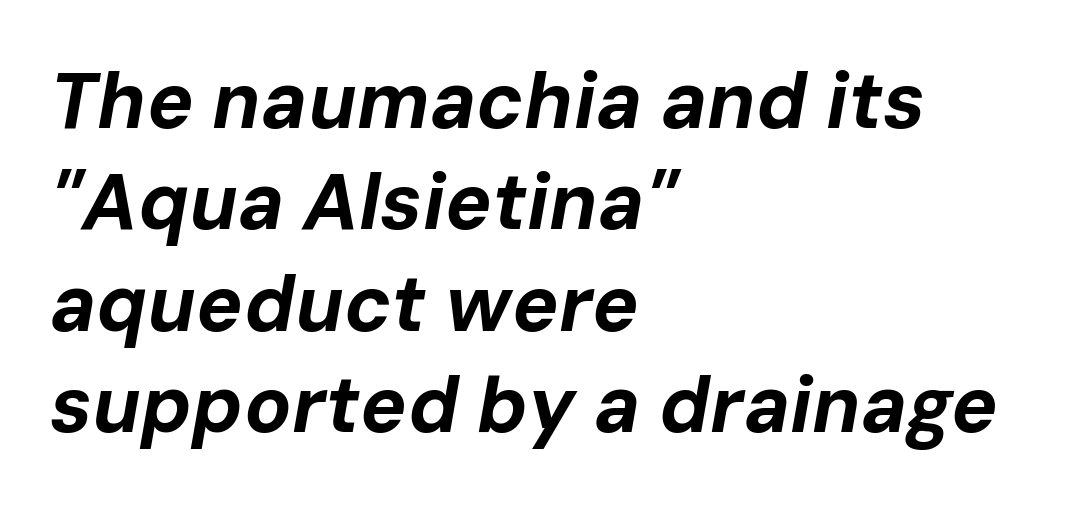
The image shows 78 px bold type, italic (leaning right); set left-aligned, normal line spacing (1.3x), normal letter spacing, not underlined; low stroke contrast and a medium x-height.
